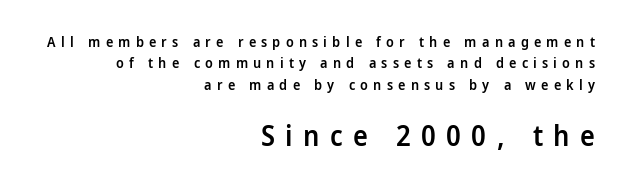
The rendering anchors every line to the right-hand side. Character widths vary here, with narrow letters taking less room than wide ones. Semibold letterforms, between regular and bold. This sample keeps an unexceptional amount of space between lines. Block two is the big one; block one sits smaller above it. The tracking reads as deliberately expanded to a designer's eye.
